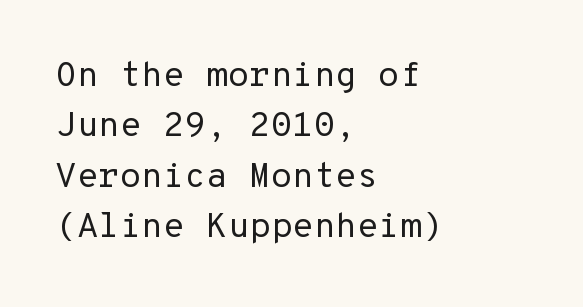
Q: Is the text bold? A: No.
Q: Is the text italic (slanted)? A: No, it is upright.
Q: Is the typeface a serif or a sans-serif typeface? A: Sans-serif.
Q: Is the text underlined? A: No.
Q: How is the paragraph aligned? A: Left-aligned.
Q: Is the spacing between letters normal or unusually wide? A: Normal.
Q: Is the spacing between lines tight, normal or loose? A: Normal.
Q: Width (condensed, normal, or wide)? A: Normal.
Q: Stroke contrast? A: Low.
Q: x-height? A: Medium.
Q: Monospaced? A: Yes.
